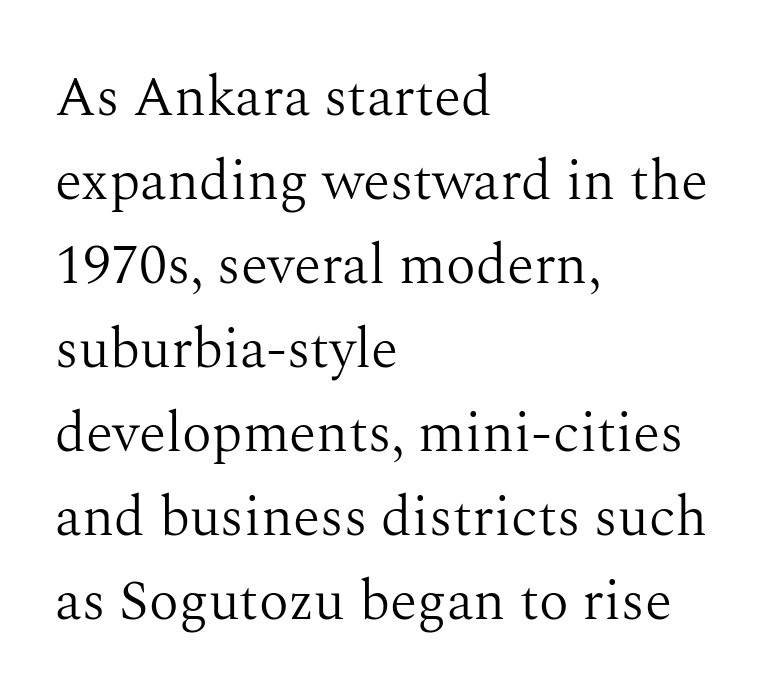
Q: Is the text bold? A: No.
Q: Is the text italic (slanted)? A: No, it is upright.
Q: Is the typeface a serif or a sans-serif typeface? A: Serif.
Q: Is the text underlined? A: No.
Q: How is the paragraph aligned? A: Left-aligned.
Q: Is the spacing between letters normal or unusually wide? A: Normal.
Q: Is the spacing between lines tight, normal or loose? A: Normal.
Q: Width (condensed, normal, or wide)? A: Normal.
Q: Stroke contrast? A: Medium.
Q: x-height? A: Medium.
Q: Monospaced? A: No.
